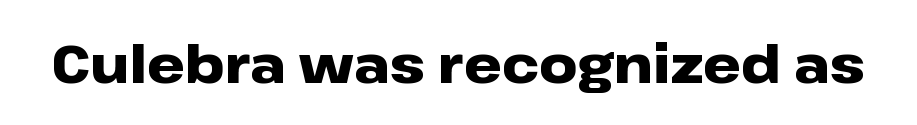
{"serif": "no", "italic": "no", "bold": "yes", "weight": "heavy", "width": "wide", "stroke_contrast": "low", "x_height": "medium", "monospaced": "no", "underline": "no", "letter_spacing": "normal", "letter_spacing_em": 0.0, "glyph_px": 53}
